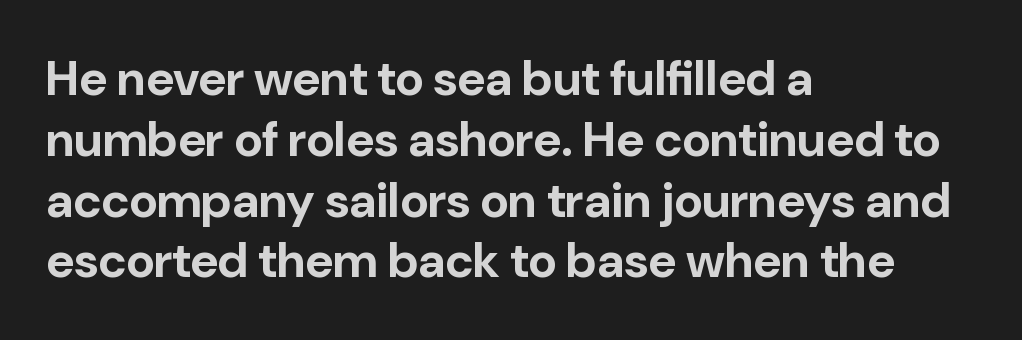
Notice how thick the strokes are: this is what a full bold looks like. In terms of letterspacing, this is plain default setting. Type style note: lacks serifs. Underline: absent. The lines in this sample share a left origin and differ only in where they stop.
